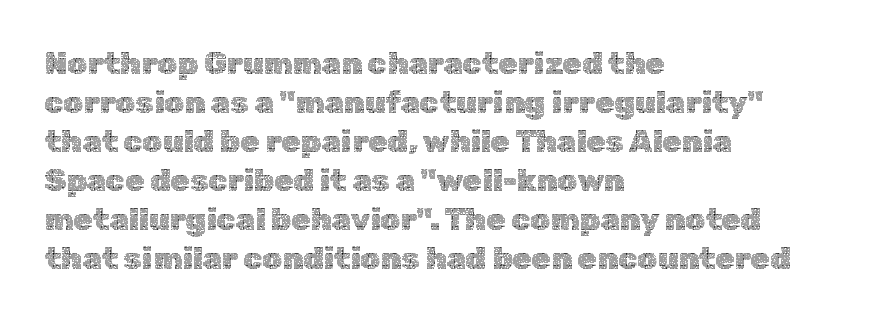
The image shows 31 px thin type, upright; set left-aligned, normal line spacing (1.26x), normal letter spacing, not underlined; a medium x-height.
